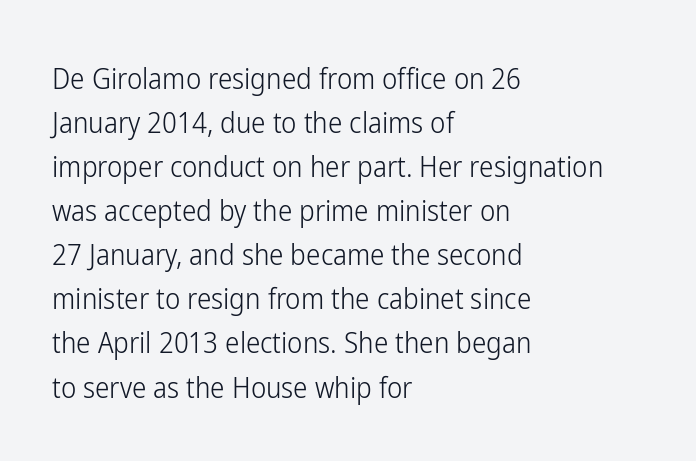
{"serif": "no", "italic": "no", "bold": "no", "weight": "light", "width": "condensed", "stroke_contrast": "low", "x_height": "medium", "monospaced": "no", "underline": "no", "align": "left", "line_spacing": "normal", "line_spacing_ratio": 1.52, "letter_spacing": "normal", "letter_spacing_em": 0.0, "glyph_px": 29}
